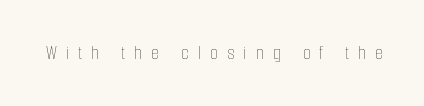
{"italic": "no", "bold": "no", "underline": "no", "letter_spacing": "wide", "letter_spacing_em": 0.46, "glyph_px": 20}
